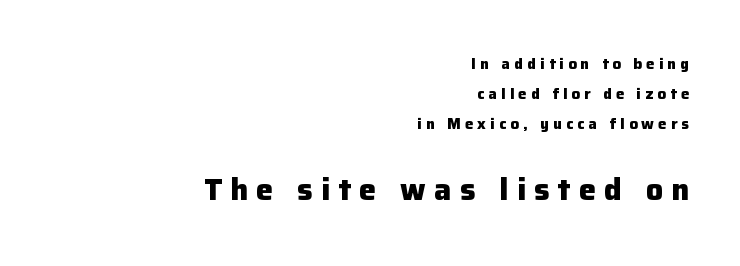
Every letter is thick-stroked: bold, no question. The passage shown stacks its lines with a broad gap. A student would call this right alignment; a typographer would say flush right, rag left. Block two is the big one; block one sits smaller above it. Bare-footed words on every line. No italicization has been applied; the sample stays upright.
